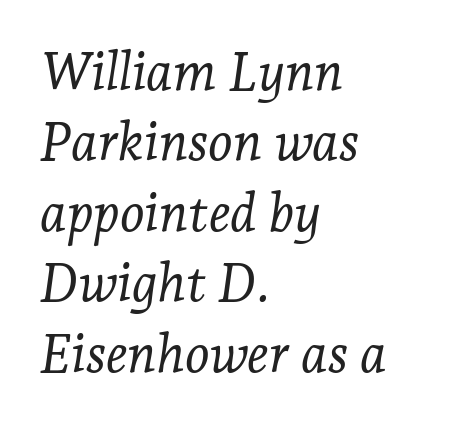
Q: Is the text bold? A: No.
Q: Is the text italic (slanted)? A: Yes, it leans right by about 7 degrees.
Q: Is the typeface a serif or a sans-serif typeface? A: Serif.
Q: Is the text underlined? A: No.
Q: How is the paragraph aligned? A: Left-aligned.
Q: Is the spacing between letters normal or unusually wide? A: Normal.
Q: Is the spacing between lines tight, normal or loose? A: Normal.
Q: Width (condensed, normal, or wide)? A: Normal.
Q: Stroke contrast? A: Low.
Q: x-height? A: Medium.
Q: Monospaced? A: No.
